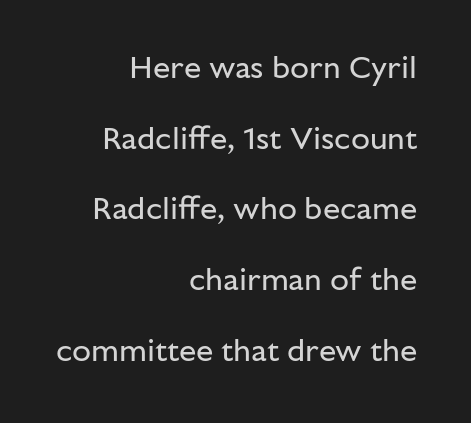
{"serif": "no", "italic": "no", "bold": "no", "weight": "regular", "width": "normal", "stroke_contrast": "low", "x_height": "medium", "monospaced": "no", "underline": "no", "align": "right", "line_spacing": "loose", "line_spacing_ratio": 2.28, "letter_spacing": "normal", "letter_spacing_em": 0.0, "glyph_px": 31}
